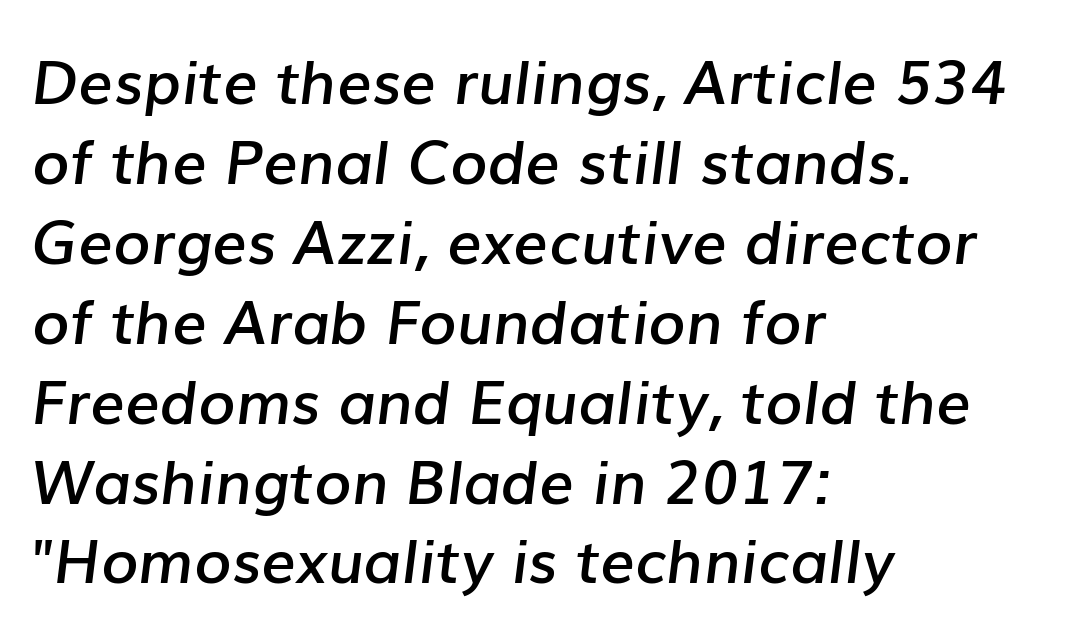
Q: Is the text bold? A: Semi-bold.
Q: Is the text italic (slanted)? A: Yes, it leans right by about 7 degrees.
Q: Is the text underlined? A: No.
Q: How is the paragraph aligned? A: Left-aligned.
Q: Is the spacing between letters normal or unusually wide? A: Normal.
Q: Is the spacing between lines tight, normal or loose? A: Normal.
Q: Width (condensed, normal, or wide)? A: Normal.
Q: Stroke contrast? A: Low.
Q: x-height? A: Medium.
Q: Monospaced? A: No.
